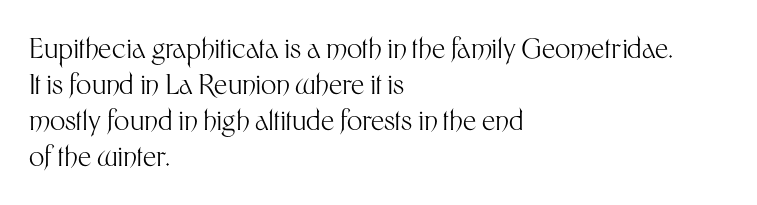
{"italic": "no", "bold": "no", "underline": "no", "align": "left", "line_spacing": "normal", "line_spacing_ratio": 1.33, "letter_spacing": "normal", "letter_spacing_em": 0.0, "glyph_px": 27}
